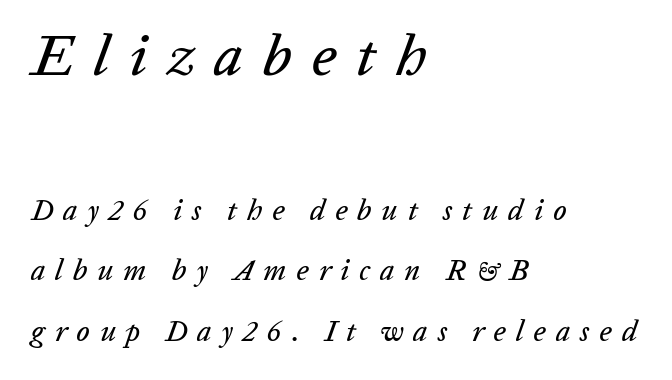
Q: Is the text italic (slanted)? A: Yes, it leans right by about 20 degrees.
Q: Is the text underlined? A: No.
Q: How is the paragraph aligned? A: Left-aligned.
Q: Is the spacing between letters normal or unusually wide? A: Unusually wide.
Q: Is the spacing between lines tight, normal or loose? A: Loose.
Q: Which block of text is set in a larger size, the first (top) or the second (bottom)? A: The first (top) one.
Q: Width (condensed, normal, or wide)? A: Normal.
Q: Stroke contrast? A: Low.
Q: x-height? A: Medium.
Q: Monospaced? A: No.
